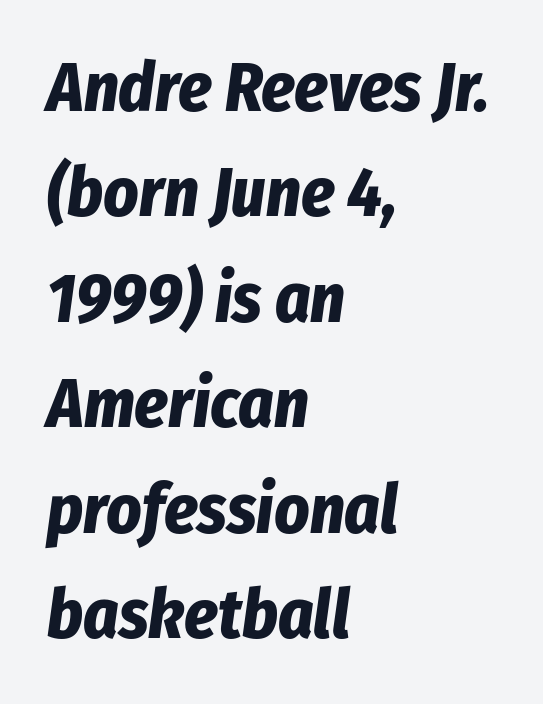
Each letter keeps its own natural width here, so spacing adapts to shape. Strokes here are thick enough to call this a true bold. Underline: absent. If you measured baseline to baseline, you'd find a middling distance. Emphasis-style slanted type is in use. Which margin do the lines hug? The left one — the right edge is uneven.
